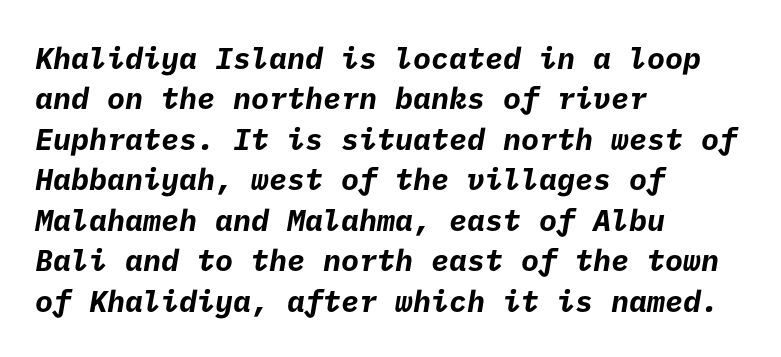
{"serif": "no", "bold": "yes", "weight": "bold", "width": "normal", "stroke_contrast": "low", "x_height": "medium", "underline": "no", "align": "left", "line_spacing": "normal", "line_spacing_ratio": 1.35, "letter_spacing": "normal", "letter_spacing_em": 0.0, "glyph_px": 30}
